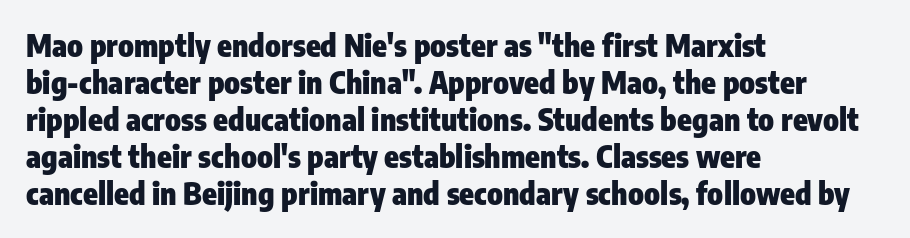
The image shows 30 px heavy, condensed sans-serif type, upright; set left-aligned, line spacing 1.23x, normal letter spacing, not underlined; low stroke contrast and a medium x-height.
